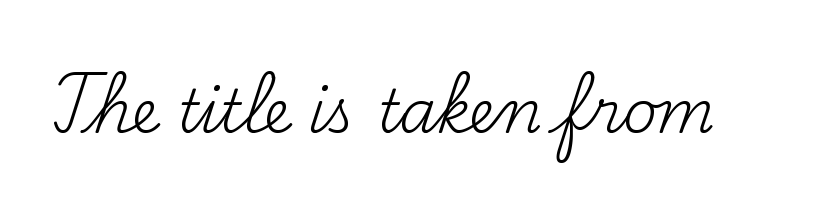
Q: Is the text bold? A: No.
Q: Is the text italic (slanted)? A: Yes.
Q: Is the typeface a serif or a sans-serif typeface? A: Serif.
Q: Is the text underlined? A: No.
Q: Is the spacing between letters normal or unusually wide? A: Normal.
Q: Width (condensed, normal, or wide)? A: Normal.
Q: Stroke contrast? A: Medium.
Q: x-height? A: Small.
Q: Monospaced? A: No.
